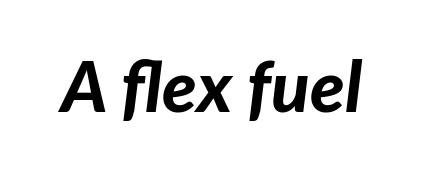
The image shows 71 px bold type, italic (leaning right); set normal letter spacing, not underlined; low stroke contrast and a medium x-height.
